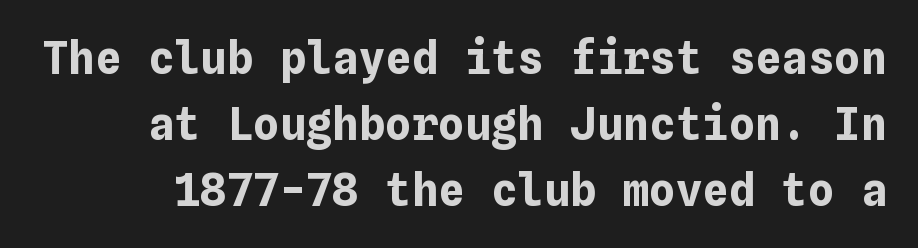
The image shows 44 px bold type, upright; set normal line spacing (1.5x), normal letter spacing, not underlined; low stroke contrast and a medium x-height.
